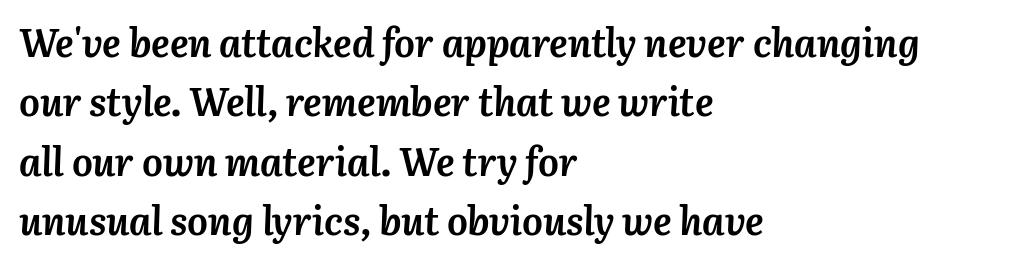
{"italic": "yes", "lean": "right", "slant_degrees": 3, "bold": "yes", "weight": "semibold", "width": "normal", "stroke_contrast": "medium", "x_height": "medium", "monospaced": "no", "underline": "no", "align": "left", "line_spacing": "normal", "line_spacing_ratio": 1.52, "letter_spacing": "normal", "letter_spacing_em": 0.0, "glyph_px": 39}
